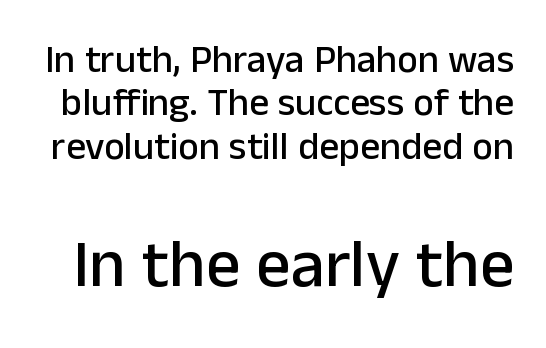
The strip under each line holds only bare page. Regarding leading, the lines here are crowded together. Compare the two chunks: the lower has the greater cap height. Note the varied advance widths — an 'i' is clearly narrower than an 'm'. Do the letters lean? They stand straight. This rendering employs a face without finishing strokes, i.e., a sans-serif.
